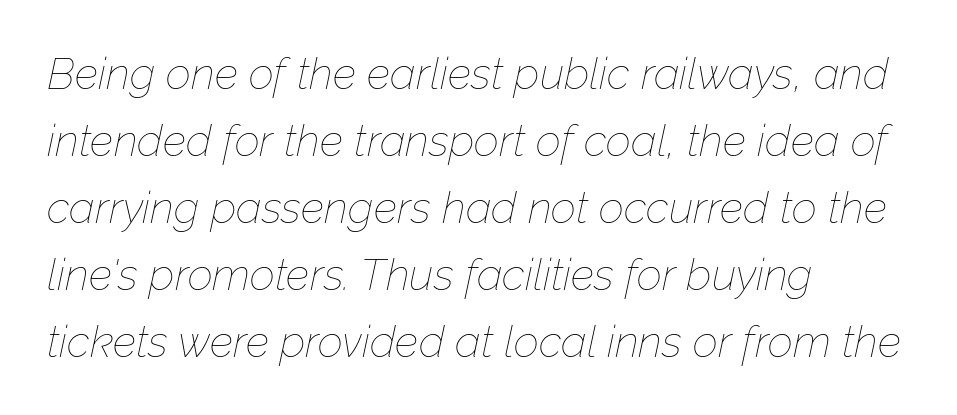
Q: Is the text bold? A: No.
Q: Is the text italic (slanted)? A: Yes, it leans right by about 12 degrees.
Q: Is the text underlined? A: No.
Q: How is the paragraph aligned? A: Left-aligned.
Q: Is the spacing between letters normal or unusually wide? A: Normal.
Q: Is the spacing between lines tight, normal or loose? A: Normal.
Q: Width (condensed, normal, or wide)? A: Normal.
Q: Stroke contrast? A: Low.
Q: x-height? A: Medium.
Q: Monospaced? A: No.
